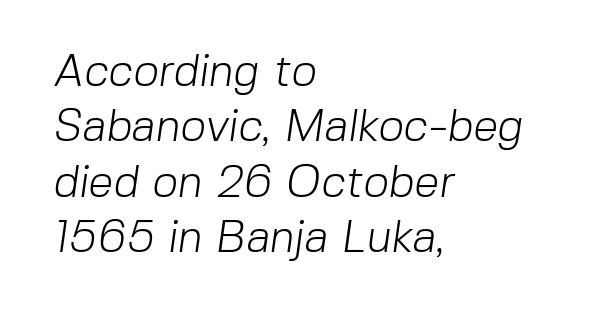
{"serif": "no", "bold": "no", "weight": "light", "width": "normal", "stroke_contrast": "low", "x_height": "medium", "monospaced": "no", "underline": "no", "align": "left", "line_spacing_ratio": 1.23, "letter_spacing": "normal", "letter_spacing_em": 0.0, "glyph_px": 45}
